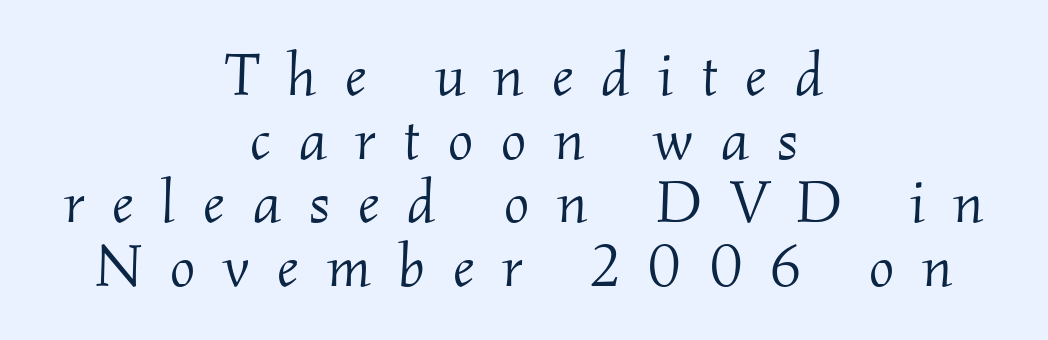
I'd call this a serif setting — the letters wear small feet. Both edges are ragged and mirror each other, which tells us the setting is centered. The space directly below the letters is spotless. What's the leading like? Squeezed, with rows nearly overlapping.
